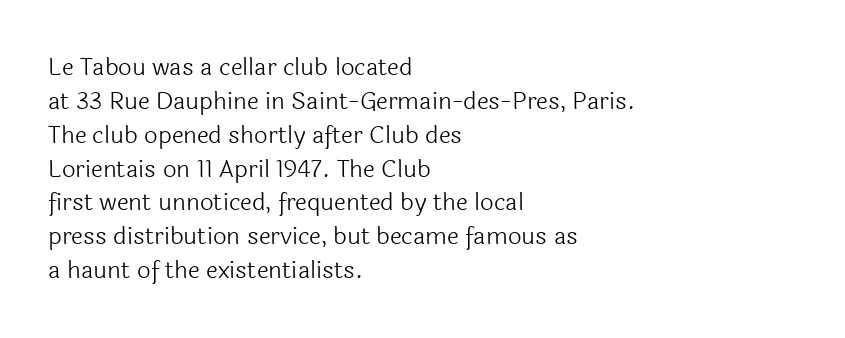
Q: Is the text bold? A: No.
Q: Is the text italic (slanted)? A: No, it is upright.
Q: Is the text underlined? A: No.
Q: How is the paragraph aligned? A: Left-aligned.
Q: Is the spacing between letters normal or unusually wide? A: Normal.
Q: Is the spacing between lines tight, normal or loose? A: Normal.
